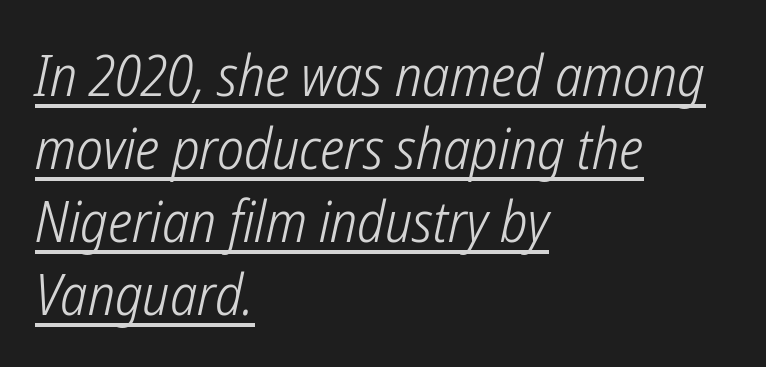
The passage shown stacks its lines at a standard gap. Here the glyphs are tracked normally, forming tight word shapes. The letters look calm and open, with moderate or lighter stems. Typographically, this falls in the sans-serif category.
